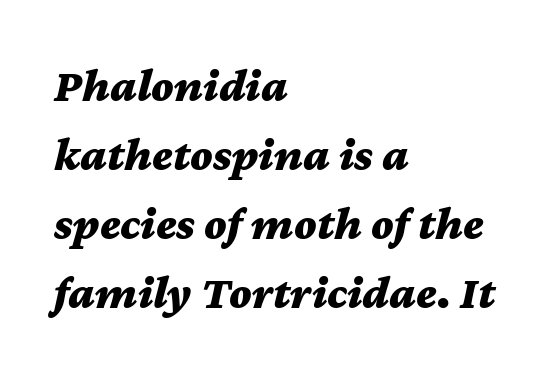
The image shows 47 px bold, wide type, italic (leaning right); set left-aligned, normal line spacing (1.47x), normal letter spacing, not underlined; medium stroke contrast and a medium x-height.
